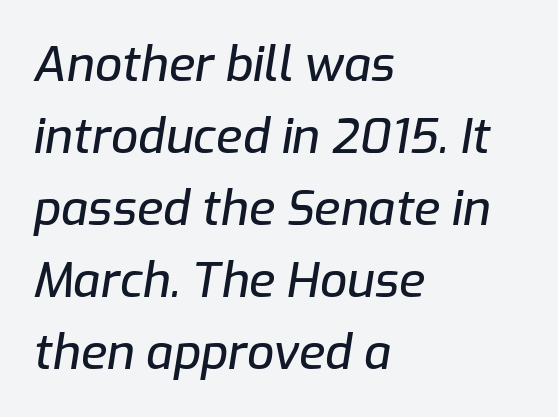
{"italic": "yes", "lean": "right", "slant_degrees": 9, "width": "normal", "stroke_contrast": "low", "x_height": "medium", "monospaced": "no", "underline": "no", "align": "left", "line_spacing": "normal", "line_spacing_ratio": 1.5, "letter_spacing": "normal", "letter_spacing_em": 0.0, "glyph_px": 48}
